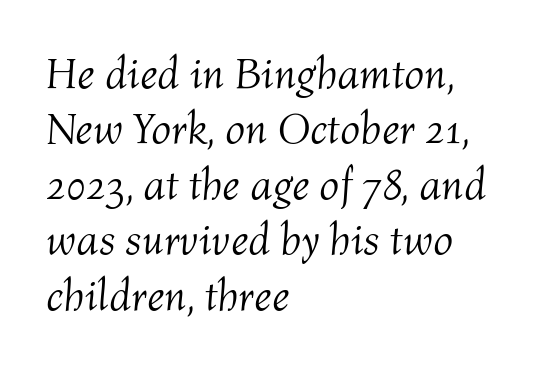
Q: Is the text bold? A: No.
Q: Is the text italic (slanted)? A: Yes, it leans right by about 4 degrees.
Q: Is the text underlined? A: No.
Q: How is the paragraph aligned? A: Left-aligned.
Q: Is the spacing between letters normal or unusually wide? A: Normal.
Q: Is the spacing between lines tight, normal or loose? A: Normal.
Q: Width (condensed, normal, or wide)? A: Normal.
Q: Stroke contrast? A: Medium.
Q: x-height? A: Medium.
Q: Monospaced? A: No.
